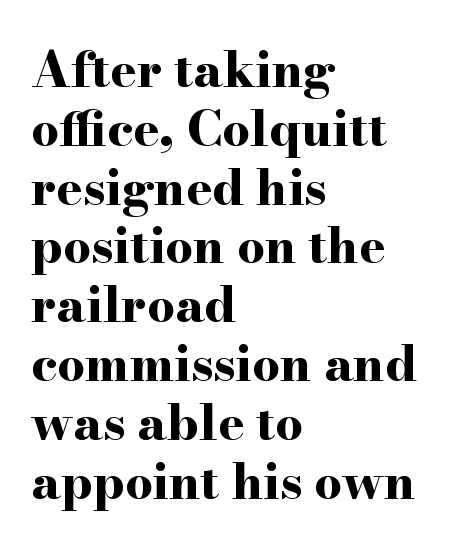
Q: Is the text bold? A: Yes.
Q: Is the text italic (slanted)? A: No, it is upright.
Q: Is the typeface a serif or a sans-serif typeface? A: Serif.
Q: Is the text underlined? A: No.
Q: How is the paragraph aligned? A: Left-aligned.
Q: Is the spacing between letters normal or unusually wide? A: Normal.
Q: Width (condensed, normal, or wide)? A: Wide.
Q: Stroke contrast? A: High.
Q: x-height? A: Small.
Q: Monospaced? A: No.
